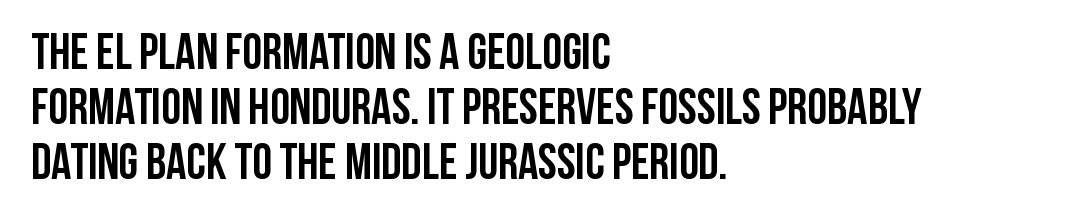
Q: Is the text bold? A: Yes.
Q: Is the text italic (slanted)? A: No, it is upright.
Q: Is the typeface a serif or a sans-serif typeface? A: Sans-serif.
Q: Is the text underlined? A: No.
Q: How is the paragraph aligned? A: Left-aligned.
Q: Is the spacing between letters normal or unusually wide? A: Normal.
Q: Is the spacing between lines tight, normal or loose? A: Tight.
Q: Width (condensed, normal, or wide)? A: Condensed.
Q: Stroke contrast? A: Low.
Q: x-height? A: Large.
Q: Monospaced? A: No.
